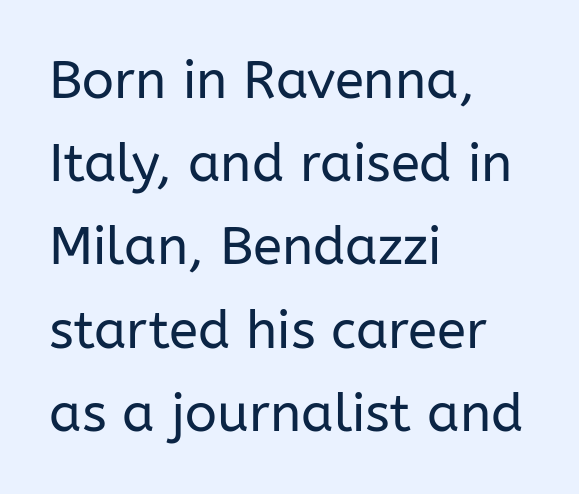
{"serif": "no", "italic": "no", "bold": "no", "weight": "regular", "width": "normal", "stroke_contrast": "low", "x_height": "medium", "monospaced": "no", "underline": "no", "align": "left", "line_spacing": "normal", "line_spacing_ratio": 1.57, "letter_spacing": "normal", "letter_spacing_em": 0.0, "glyph_px": 53}
